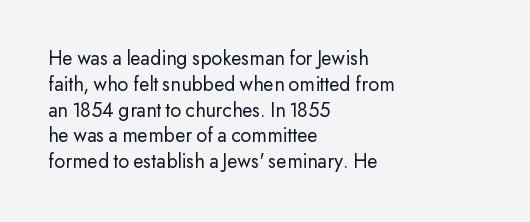
The image shows 21 px text type, upright; set left-aligned, line spacing 1.23x, normal letter spacing, not underlined.
